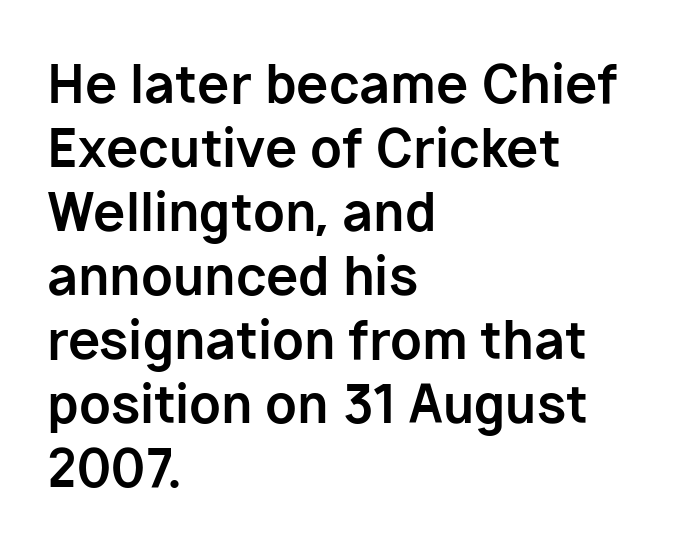
{"serif": "no", "italic": "no", "bold": "yes", "weight": "bold", "width": "normal", "stroke_contrast": "low", "x_height": "medium", "monospaced": "no", "underline": "no", "align": "left", "line_spacing_ratio": 1.23, "letter_spacing": "normal", "letter_spacing_em": 0.0, "glyph_px": 52}
